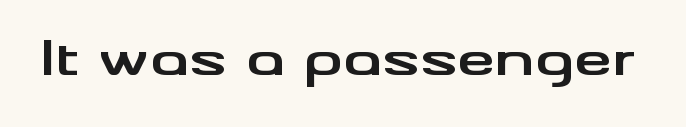
The axis of the letterforms is exactly vertical. The space beneath each line is pristine and unruled. Typographically, this falls in the sans-serif category. Notice how thick the strokes are: this is what a full bold looks like. Do the characters align in a grid? No, the font is proportional. Does extra space separate the letters? No, they use regular spacing.
